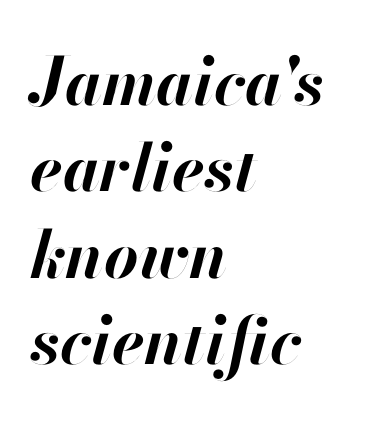
{"italic": "yes", "lean": "right", "slant_degrees": 13, "bold": "yes", "weight": "bold", "width": "normal", "stroke_contrast": "high", "x_height": "small", "monospaced": "no", "underline": "no", "align": "left", "line_spacing": "normal", "line_spacing_ratio": 1.31, "letter_spacing": "normal", "letter_spacing_em": 0.0, "glyph_px": 66}
